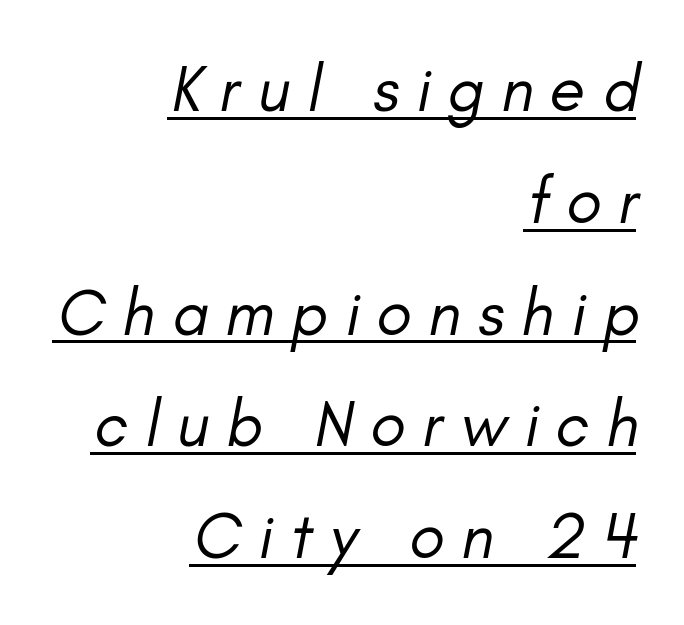
The image shows 65 px regular-weight type, italic (leaning right); set right-aligned, line spacing 1.72x, unusually wide letter spacing (+0.26 em), underlined; low stroke contrast and a small x-height.
